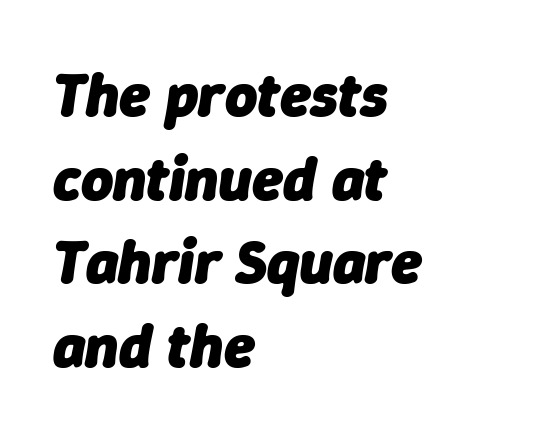
Q: Is the text bold? A: Yes.
Q: Is the text italic (slanted)? A: Yes, it leans right by about 9 degrees.
Q: Is the text underlined? A: No.
Q: How is the paragraph aligned? A: Left-aligned.
Q: Is the spacing between letters normal or unusually wide? A: Normal.
Q: Is the spacing between lines tight, normal or loose? A: Normal.
Q: Width (condensed, normal, or wide)? A: Normal.
Q: Stroke contrast? A: Low.
Q: x-height? A: Medium.
Q: Monospaced? A: No.
